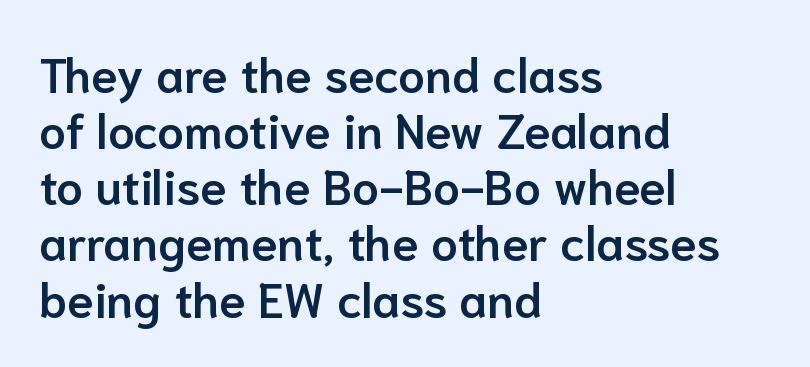
The image shows 48 px semibold sans-serif type, upright; set left-aligned, line spacing 1.17x, normal letter spacing, not underlined; low stroke contrast and a medium x-height.
